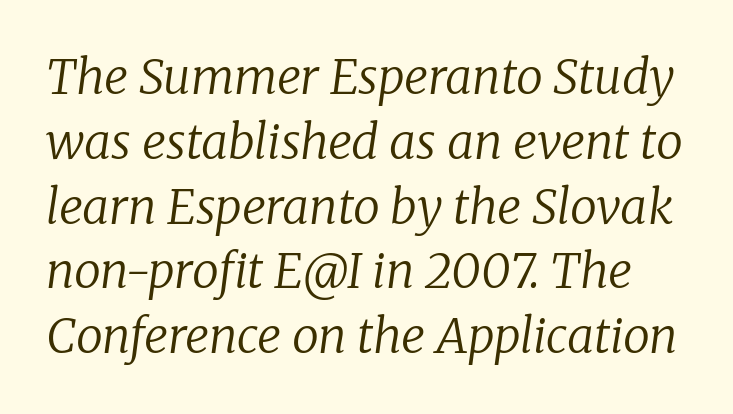
Q: Is the text bold? A: No.
Q: Is the text italic (slanted)? A: Yes, it leans right by about 8 degrees.
Q: Is the typeface a serif or a sans-serif typeface? A: Serif.
Q: Is the text underlined? A: No.
Q: Is the spacing between letters normal or unusually wide? A: Normal.
Q: Is the spacing between lines tight, normal or loose? A: Normal.
Q: Width (condensed, normal, or wide)? A: Normal.
Q: Stroke contrast? A: Low.
Q: x-height? A: Medium.
Q: Monospaced? A: No.
